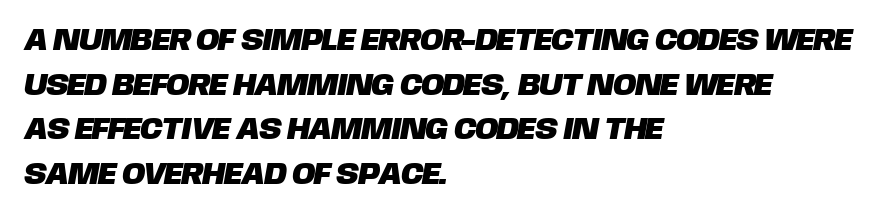
The image shows 31 px sans-serif type; set left-aligned, normal line spacing (1.44x), normal letter spacing, not underlined; low stroke contrast and a large x-height.
